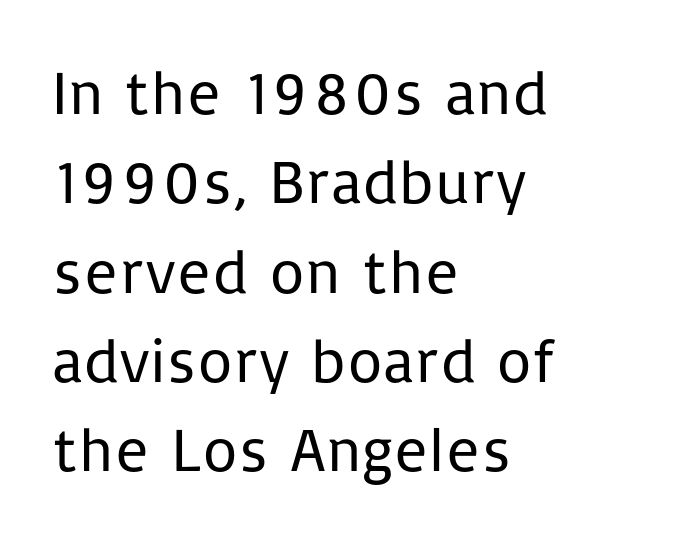
The vertical gap from one line to the next is medium. Posture: vertical. Alignment: flush left. Summary of weight: not heavy and not bold.
